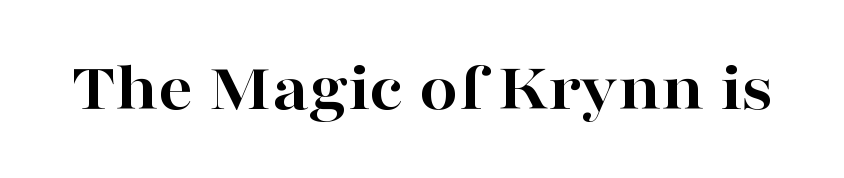
The image shows 69 px bold, wide serif type, upright; set normal letter spacing, not underlined; high stroke contrast and a medium x-height.
